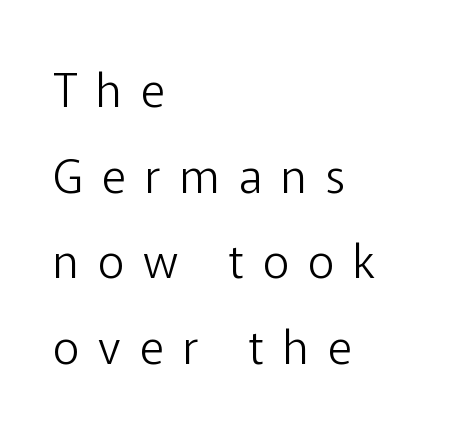
{"serif": "no", "italic": "no", "bold": "no", "weight": "light", "width": "normal", "stroke_contrast": "low", "x_height": "medium", "monospaced": "no", "underline": "no", "align": "left", "line_spacing_ratio": 1.86, "letter_spacing": "wide", "letter_spacing_em": 0.42, "glyph_px": 46}
